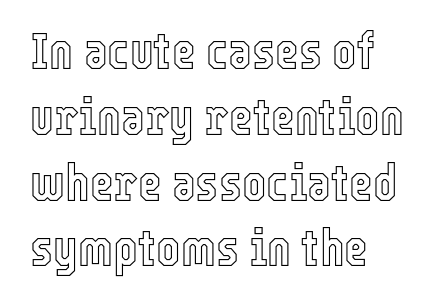
Do the characters align in a grid? No, the font is proportional. Layout note: lines flush left. Quick note: interline space is typical. Glyph-to-glyph distance matches everyday printed text. In terms of posture, this sample is upright.
